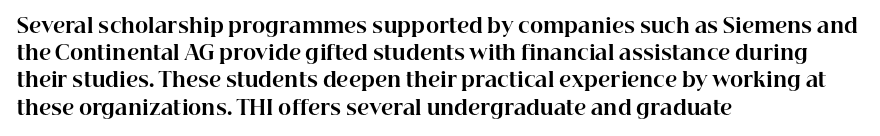
The image shows 20 px bold type, upright; set left-aligned, normal line spacing (1.36x), normal letter spacing, not underlined.
